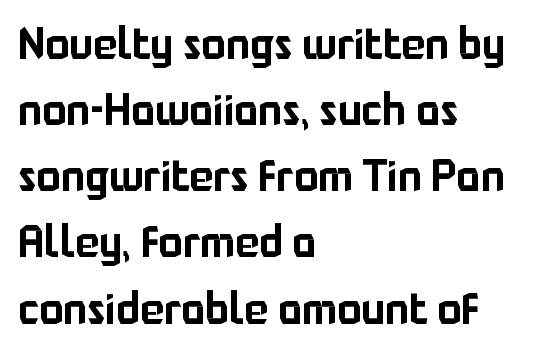
Q: Is the text italic (slanted)? A: No, it is upright.
Q: Is the typeface a serif or a sans-serif typeface? A: Sans-serif.
Q: Is the text underlined? A: No.
Q: How is the paragraph aligned? A: Left-aligned.
Q: Is the spacing between letters normal or unusually wide? A: Normal.
Q: Is the spacing between lines tight, normal or loose? A: Normal.
Q: Width (condensed, normal, or wide)? A: Normal.
Q: Stroke contrast? A: Low.
Q: x-height? A: Medium.
Q: Monospaced? A: No.
